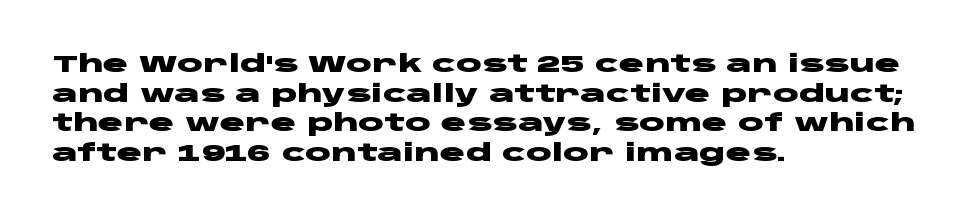
Nobody drew a line under any word here. The lettering stays uniformly vertical, giving the passage a roman look. Each word holds together tightly as a unit, with standard inter-letter gaps. A student would call this left alignment; a typographer would say flush left, rag right. Typographic density is high because the face is bold.
